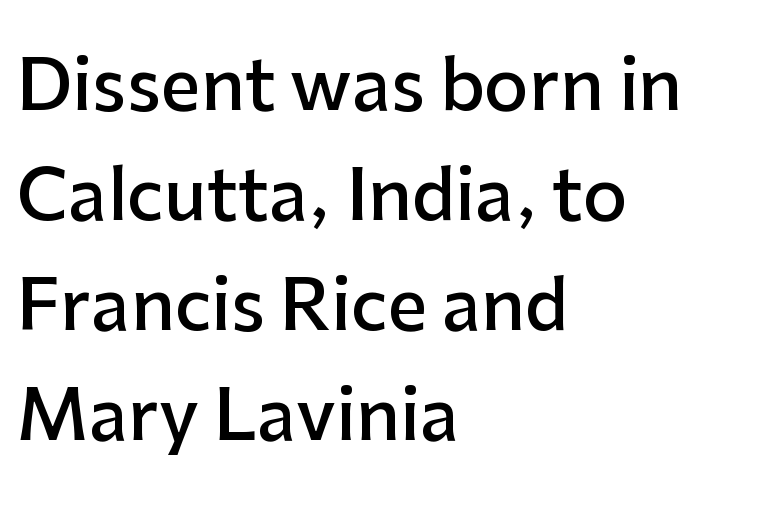
Q: Is the text bold? A: Semi-bold.
Q: Is the text italic (slanted)? A: No, it is upright.
Q: Is the typeface a serif or a sans-serif typeface? A: Sans-serif.
Q: Is the text underlined? A: No.
Q: How is the paragraph aligned? A: Left-aligned.
Q: Is the spacing between letters normal or unusually wide? A: Normal.
Q: Is the spacing between lines tight, normal or loose? A: Normal.
Q: Width (condensed, normal, or wide)? A: Normal.
Q: Stroke contrast? A: Low.
Q: x-height? A: Medium.
Q: Monospaced? A: No.
